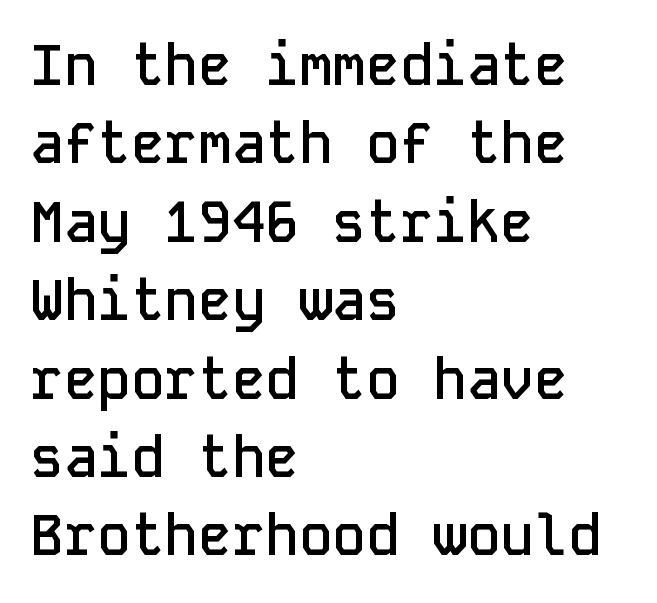
Is this a fixed-width face? Yes — each glyph sits in an identical cell. The specimen omits any rule beneath the text block's lines. This rendering employs a face without finishing strokes, i.e., a sans-serif. Leftover space on each line is placed entirely after the last word. Each word holds together tightly as a unit, with standard inter-letter gaps.
